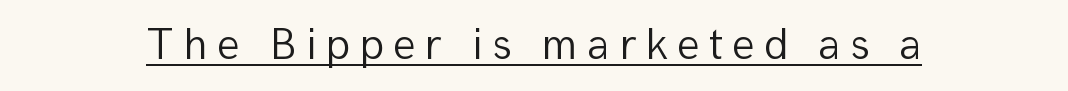
{"serif": "no", "italic": "no", "bold": "no", "weight": "light", "width": "normal", "stroke_contrast": "low", "x_height": "medium", "monospaced": "no", "underline": "yes", "letter_spacing": "wide", "letter_spacing_em": 0.2, "glyph_px": 45}
